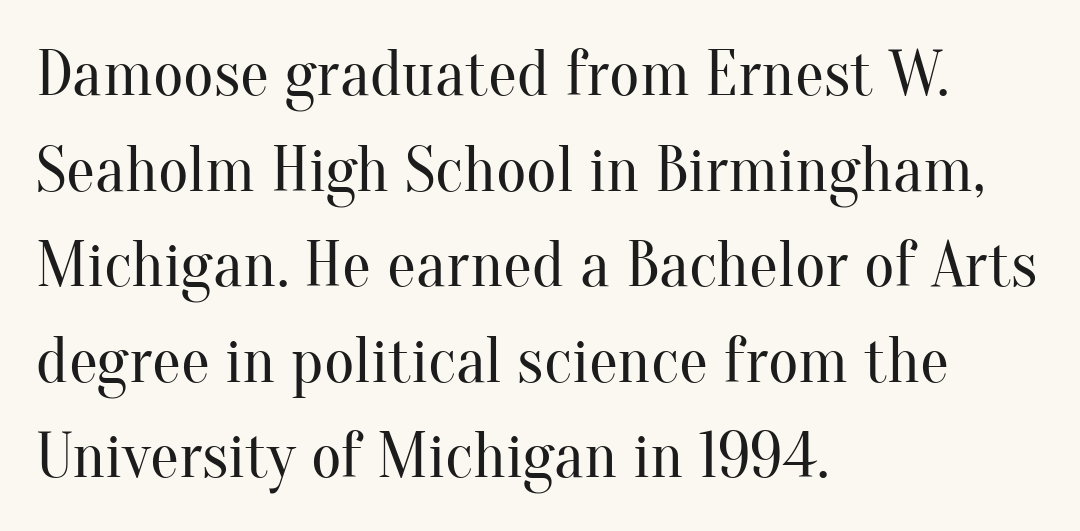
The image shows 65 px regular-weight serif type, upright; set left-aligned, normal line spacing (1.47x), normal letter spacing, not underlined; medium stroke contrast and a small x-height.
